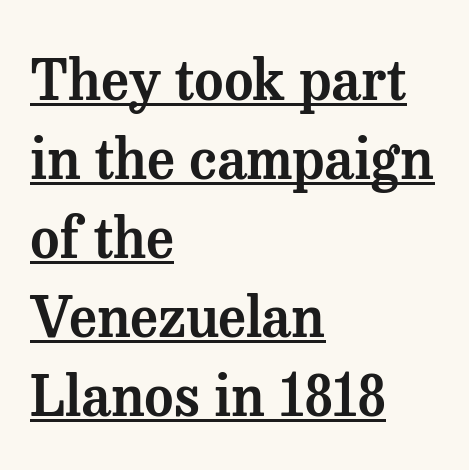
{"serif": "yes", "italic": "no", "width": "normal", "stroke_contrast": "medium", "x_height": "medium", "monospaced": "no", "underline": "yes", "align": "left", "line_spacing": "normal", "line_spacing_ratio": 1.41, "letter_spacing": "normal", "letter_spacing_em": 0.0, "glyph_px": 56}
